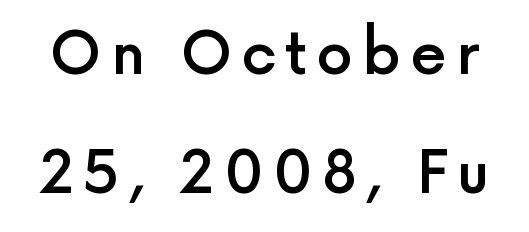
The image shows 58 px semibold sans-serif type, upright; set loose line spacing (2.05x), not underlined; a medium x-height.
